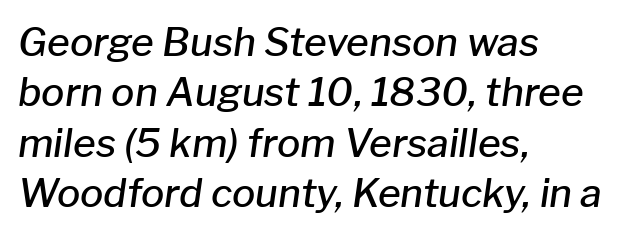
The image shows 39 px semibold type, italic (leaning right); set left-aligned, normal line spacing (1.29x), normal letter spacing, not underlined; low stroke contrast and a medium x-height.
